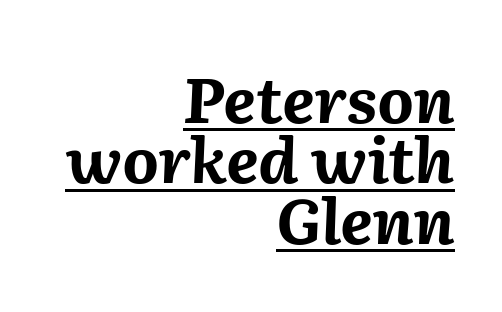
The image shows 63 px bold type, italic (leaning right); set right-aligned, tight line spacing (0.96x), normal letter spacing, underlined; medium stroke contrast and a medium x-height.
